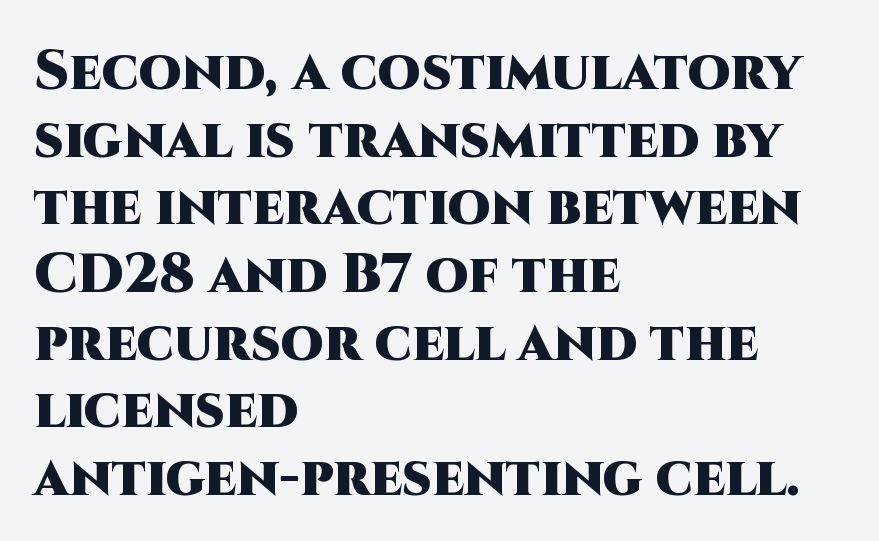
Q: Is the text bold? A: Yes.
Q: Is the text italic (slanted)? A: No, it is upright.
Q: Is the typeface a serif or a sans-serif typeface? A: Sans-serif.
Q: Is the text underlined? A: No.
Q: How is the paragraph aligned? A: Left-aligned.
Q: Is the spacing between letters normal or unusually wide? A: Normal.
Q: Width (condensed, normal, or wide)? A: Normal.
Q: Stroke contrast? A: High.
Q: x-height? A: Large.
Q: Monospaced? A: No.
